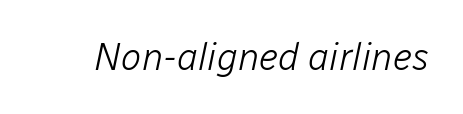
{"italic": "yes", "lean": "right", "slant_degrees": 12, "bold": "no", "weight": "light", "width": "normal", "stroke_contrast": "low", "x_height": "medium", "monospaced": "no", "underline": "no", "letter_spacing": "normal", "letter_spacing_em": 0.0, "glyph_px": 38}
